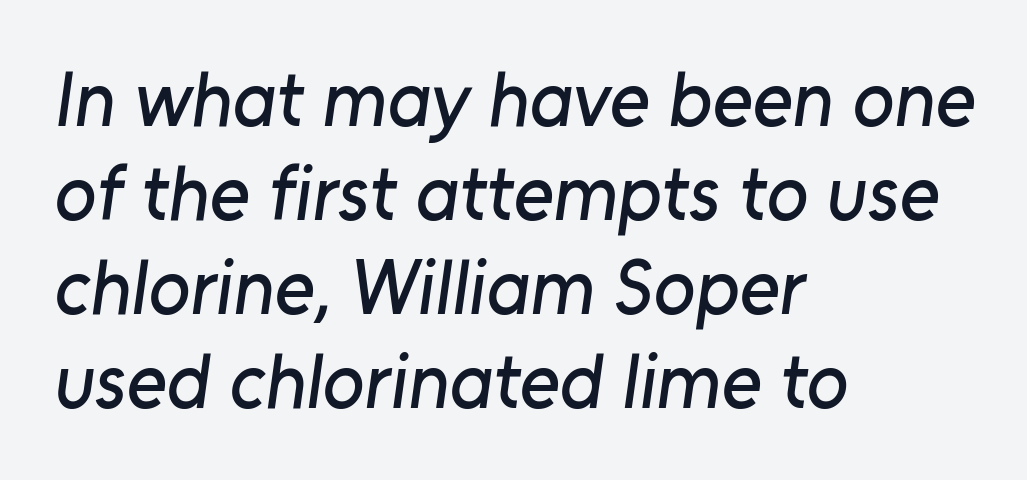
The image shows 77 px sans-serif type; set left-aligned, line spacing 1.22x, normal letter spacing, not underlined; low stroke contrast and a medium x-height.
